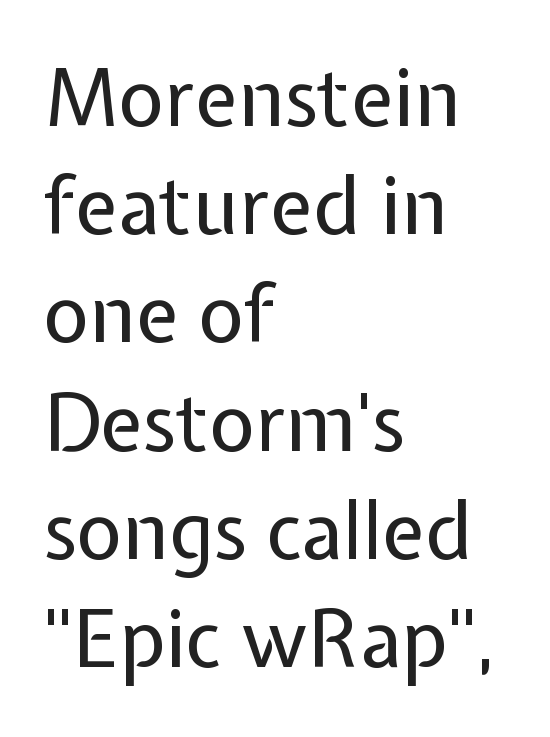
{"serif": "no", "italic": "no", "bold": "no", "weight": "regular", "width": "normal", "stroke_contrast": "low", "x_height": "medium", "monospaced": "no", "underline": "no", "align": "left", "line_spacing": "normal", "line_spacing_ratio": 1.37, "letter_spacing": "normal", "letter_spacing_em": 0.0, "glyph_px": 79}
